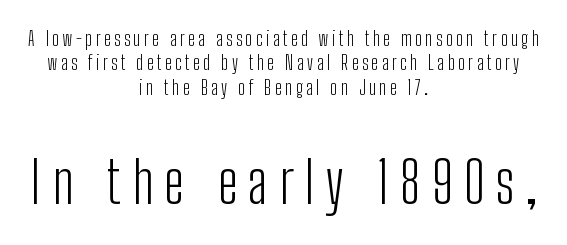
Q: Is the text bold? A: No.
Q: Is the text italic (slanted)? A: No, it is upright.
Q: Is the typeface a serif or a sans-serif typeface? A: Sans-serif.
Q: Is the text underlined? A: No.
Q: How is the paragraph aligned? A: Centered.
Q: Is the spacing between lines tight, normal or loose? A: Normal.
Q: Which block of text is set in a larger size, the first (top) or the second (bottom)? A: The second (bottom) one.
Q: Width (condensed, normal, or wide)? A: Condensed.
Q: Stroke contrast? A: Low.
Q: x-height? A: Medium.
Q: Monospaced? A: No.
